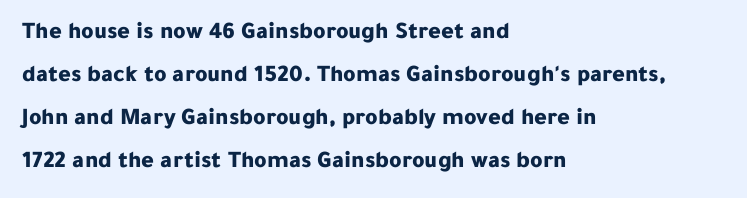
The image shows 24 px bold type, upright; set left-aligned, line spacing 1.79x, normal letter spacing, not underlined.
